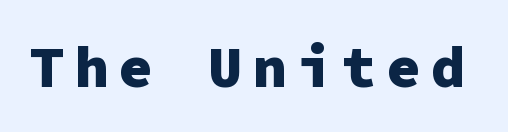
The image shows 58 px heavy sans-serif type, upright, monospaced; set not underlined; low stroke contrast and a medium x-height.
